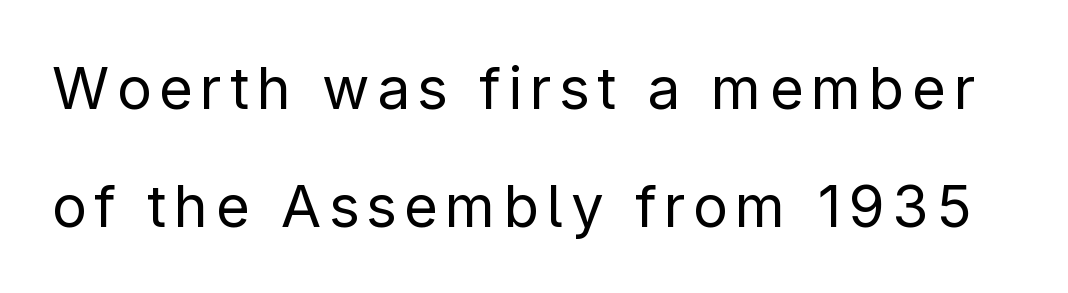
{"serif": "no", "italic": "no", "bold": "no", "weight": "regular", "width": "normal", "stroke_contrast": "low", "x_height": "medium", "monospaced": "no", "underline": "no", "line_spacing": "loose", "line_spacing_ratio": 2.03, "glyph_px": 58}
